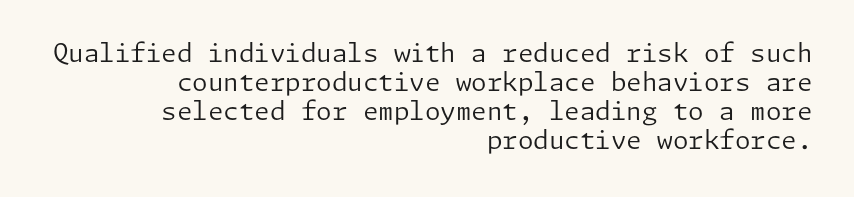
The space beneath each line is pristine and unruled. Tracking here is standard; glyphs follow each other at the usual distance. Every stem runs plumb, perpendicular to the baseline. Stroke mass is kept to a normal reading level or below. Right-aligned paragraph, ragged on the left.
